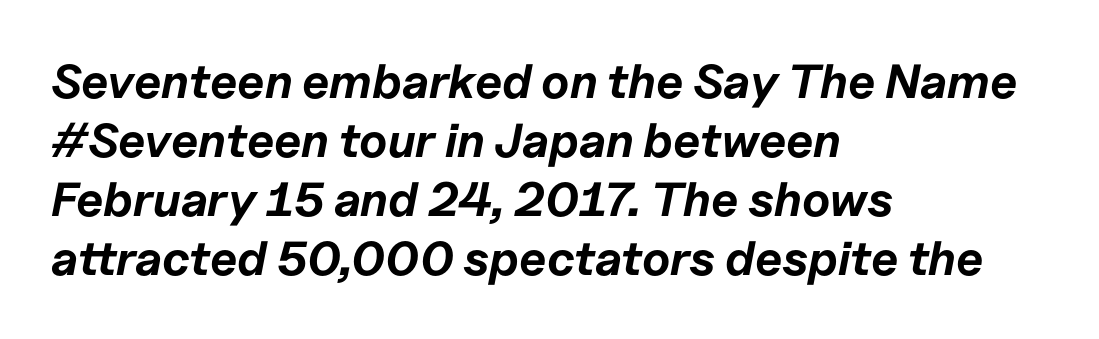
Q: Is the text bold? A: Yes.
Q: Is the text italic (slanted)? A: Yes, it leans right by about 11 degrees.
Q: Is the text underlined? A: No.
Q: How is the paragraph aligned? A: Left-aligned.
Q: Is the spacing between letters normal or unusually wide? A: Normal.
Q: Width (condensed, normal, or wide)? A: Normal.
Q: Stroke contrast? A: Low.
Q: x-height? A: Medium.
Q: Monospaced? A: No.
